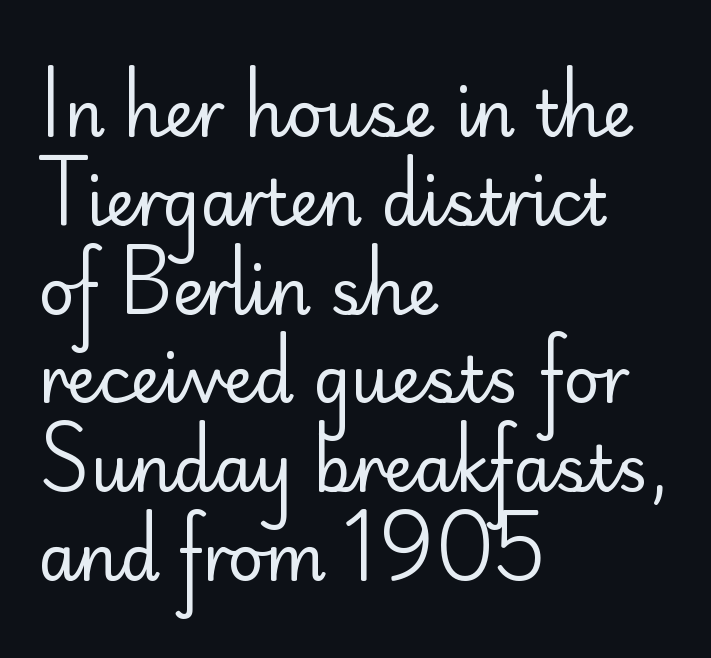
{"serif": "no", "italic": "no", "bold": "no", "weight": "regular", "width": "normal", "stroke_contrast": "low", "x_height": "small", "monospaced": "no", "underline": "no", "align": "left", "line_spacing": "normal", "line_spacing_ratio": 1.41, "letter_spacing": "normal", "letter_spacing_em": 0.0, "glyph_px": 63}
